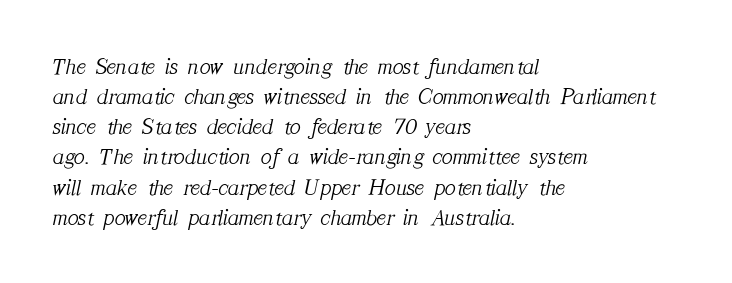
{"italic": "yes", "lean": "right", "slant_degrees": 12, "bold": "no", "underline": "no", "align": "left", "line_spacing": "normal", "line_spacing_ratio": 1.31, "letter_spacing": "normal", "letter_spacing_em": 0.0, "glyph_px": 23}
